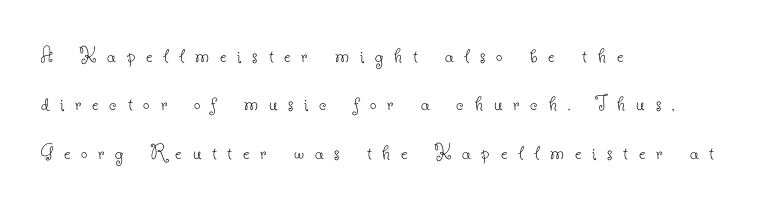
Q: Is the text bold? A: No.
Q: Is the text italic (slanted)? A: No, it is upright.
Q: Is the text underlined? A: No.
Q: How is the paragraph aligned? A: Left-aligned.
Q: Is the spacing between letters normal or unusually wide? A: Unusually wide.
Q: Is the spacing between lines tight, normal or loose? A: Loose.
